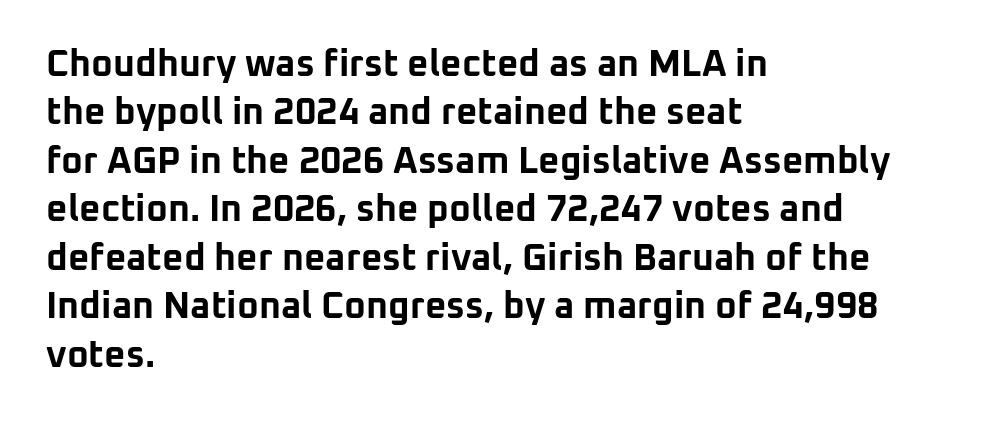
Check under the words: just untouched page. There is no visible air inserted between adjacent glyphs. Note the varied advance widths — an 'i' is clearly narrower than an 'm'. What kind of face is this? One without serifs — a sans.
